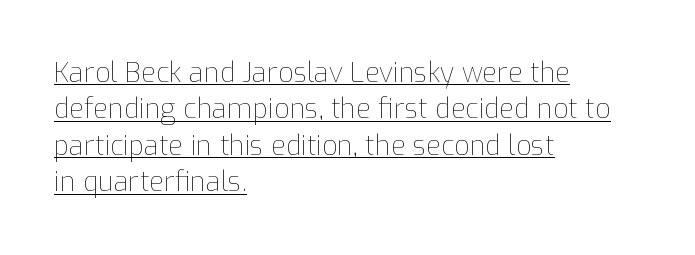
{"italic": "no", "bold": "no", "underline": "yes", "align": "left", "line_spacing": "normal", "line_spacing_ratio": 1.35, "letter_spacing": "normal", "letter_spacing_em": 0.0, "glyph_px": 27}
